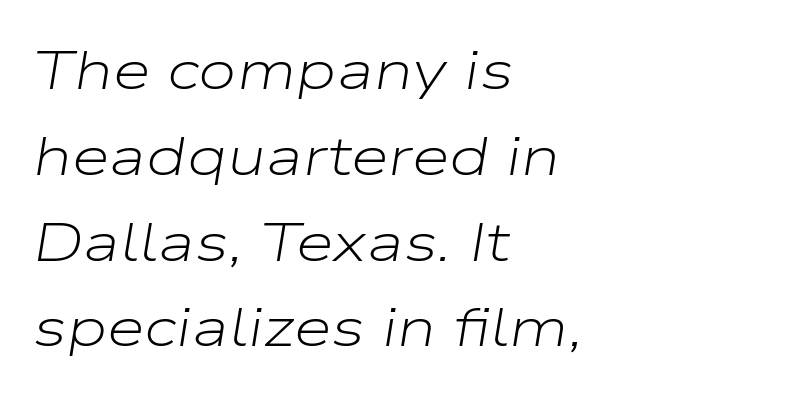
The image shows 55 px light, wide type, italic (leaning right); set left-aligned, normal line spacing (1.56x), normal letter spacing, not underlined; low stroke contrast and a medium x-height.
